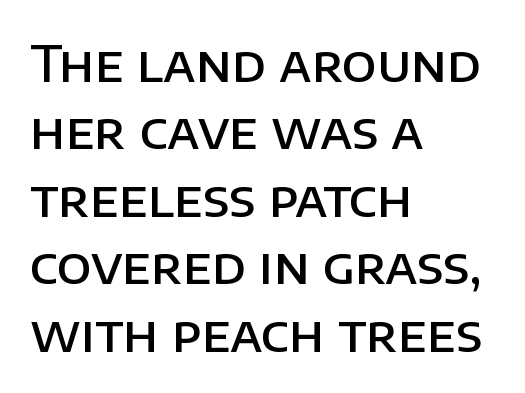
Q: Is the text bold? A: Semi-bold.
Q: Is the text italic (slanted)? A: No, it is upright.
Q: Is the typeface a serif or a sans-serif typeface? A: Sans-serif.
Q: Is the text underlined? A: No.
Q: How is the paragraph aligned? A: Left-aligned.
Q: Is the spacing between letters normal or unusually wide? A: Normal.
Q: Is the spacing between lines tight, normal or loose? A: Normal.
Q: Width (condensed, normal, or wide)? A: Normal.
Q: Stroke contrast? A: Low.
Q: x-height? A: Large.
Q: Monospaced? A: No.
